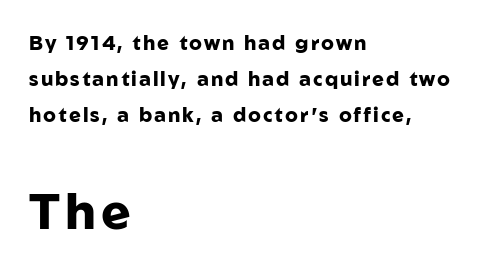
{"serif": "no", "italic": "no", "bold": "yes", "weight": "heavy", "width": "normal", "stroke_contrast": "low", "x_height": "medium", "monospaced": "no", "underline": "no", "align": "left", "line_spacing_ratio": 1.81, "larger_block": "second", "size_ratio": 2.5, "glyph_px": 50}
